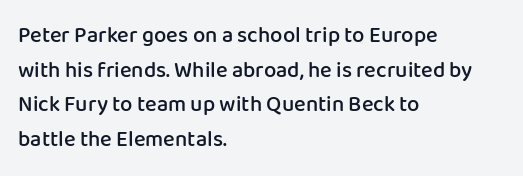
The image shows 22 px text type, upright; set left-aligned, normal line spacing (1.57x), normal letter spacing, not underlined.
